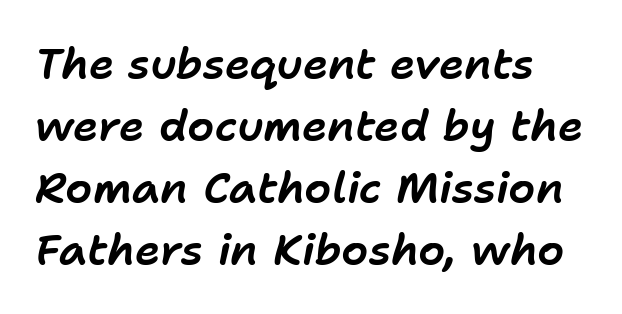
Q: Is the text italic (slanted)? A: Yes, it leans right by about 11 degrees.
Q: Is the text underlined? A: No.
Q: Is the spacing between letters normal or unusually wide? A: Normal.
Q: Is the spacing between lines tight, normal or loose? A: Normal.
Q: Width (condensed, normal, or wide)? A: Normal.
Q: Stroke contrast? A: Low.
Q: x-height? A: Medium.
Q: Monospaced? A: No.
